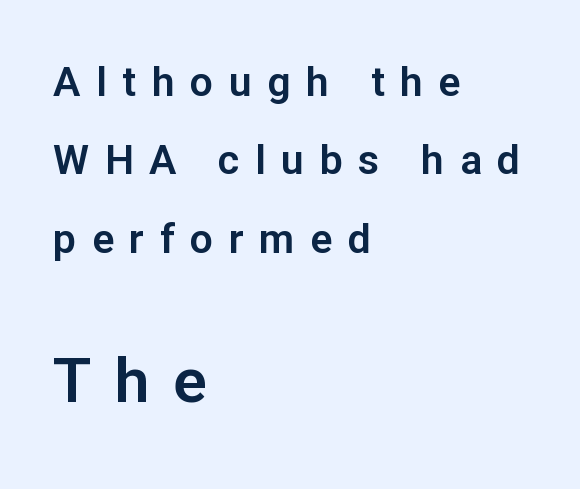
{"serif": "no", "italic": "no", "width": "normal", "stroke_contrast": "low", "x_height": "medium", "monospaced": "no", "underline": "no", "align": "left", "line_spacing": "loose", "line_spacing_ratio": 1.91, "letter_spacing": "wide", "letter_spacing_em": 0.38, "larger_block": "second", "size_ratio": 1.51, "glyph_px": 62}
